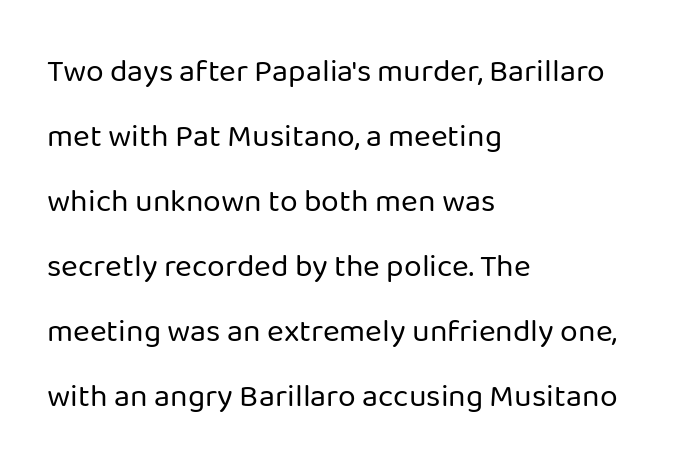
Q: Is the text bold? A: No.
Q: Is the text italic (slanted)? A: No, it is upright.
Q: Is the typeface a serif or a sans-serif typeface? A: Sans-serif.
Q: Is the text underlined? A: No.
Q: How is the paragraph aligned? A: Left-aligned.
Q: Is the spacing between letters normal or unusually wide? A: Normal.
Q: Is the spacing between lines tight, normal or loose? A: Loose.
Q: Width (condensed, normal, or wide)? A: Normal.
Q: Stroke contrast? A: Low.
Q: x-height? A: Medium.
Q: Monospaced? A: No.
